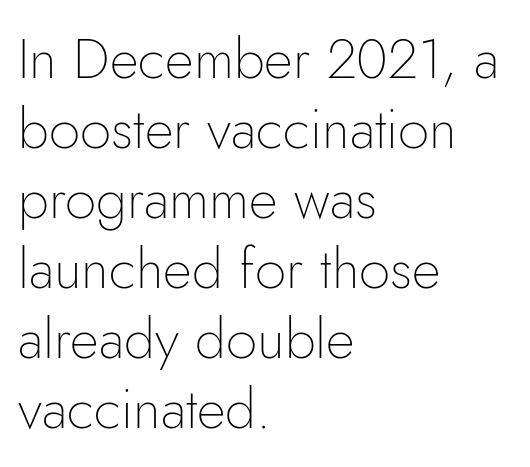
How would I describe the line gaps? Plain and ordinary. Proportional: the letters do not fall into vertical columns. These lines are composed in type without serifs. On a weight scale, this lands at 450 or below. Where is the straight margin? On the left.
